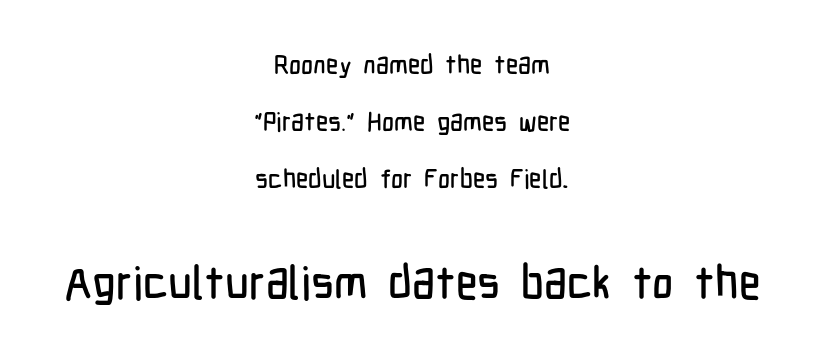
The image shows 46 px condensed sans-serif type, upright; set centered, loose line spacing (2.2x), normal letter spacing, not underlined; the second (bottom) block is 1.77x larger; low stroke contrast and a medium x-height.
